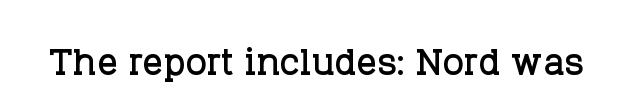
Q: Is the text italic (slanted)? A: No, it is upright.
Q: Is the typeface a serif or a sans-serif typeface? A: Serif.
Q: Is the text underlined? A: No.
Q: Is the spacing between letters normal or unusually wide? A: Normal.
Q: Width (condensed, normal, or wide)? A: Normal.
Q: Stroke contrast? A: Low.
Q: x-height? A: Large.
Q: Monospaced? A: No.
